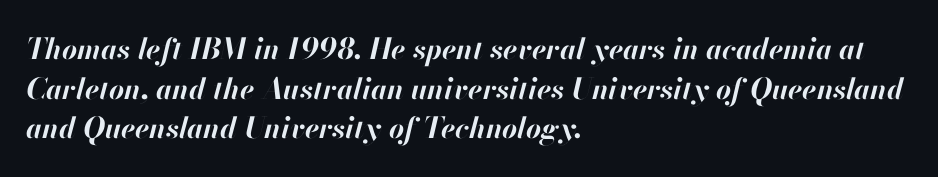
Q: Is the text bold? A: Yes.
Q: Is the text italic (slanted)? A: Yes, it leans right by about 13 degrees.
Q: Is the text underlined? A: No.
Q: How is the paragraph aligned? A: Left-aligned.
Q: Is the spacing between letters normal or unusually wide? A: Normal.
Q: Is the spacing between lines tight, normal or loose? A: Normal.
Q: Width (condensed, normal, or wide)? A: Normal.
Q: Stroke contrast? A: High.
Q: x-height? A: Small.
Q: Monospaced? A: No.
